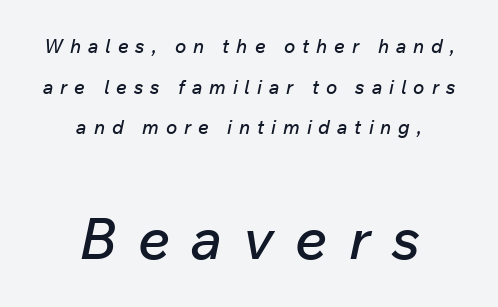
Q: Is the text italic (slanted)? A: Yes, it leans right by about 12 degrees.
Q: Is the text underlined? A: No.
Q: How is the paragraph aligned? A: Centered.
Q: Is the spacing between letters normal or unusually wide? A: Unusually wide.
Q: Is the spacing between lines tight, normal or loose? A: Loose.
Q: Which block of text is set in a larger size, the first (top) or the second (bottom)? A: The second (bottom) one.
Q: Width (condensed, normal, or wide)? A: Normal.
Q: Stroke contrast? A: Low.
Q: x-height? A: Medium.
Q: Monospaced? A: No.
